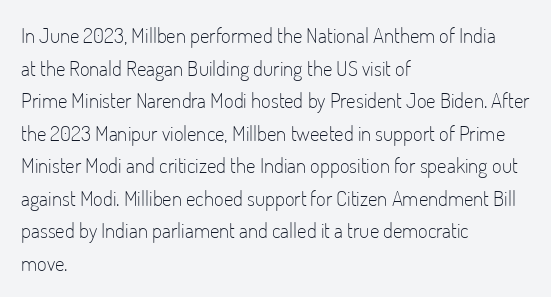
Q: Is the text bold? A: No.
Q: Is the text italic (slanted)? A: No, it is upright.
Q: Is the text underlined? A: No.
Q: How is the paragraph aligned? A: Left-aligned.
Q: Is the spacing between letters normal or unusually wide? A: Normal.
Q: Is the spacing between lines tight, normal or loose? A: Normal.
